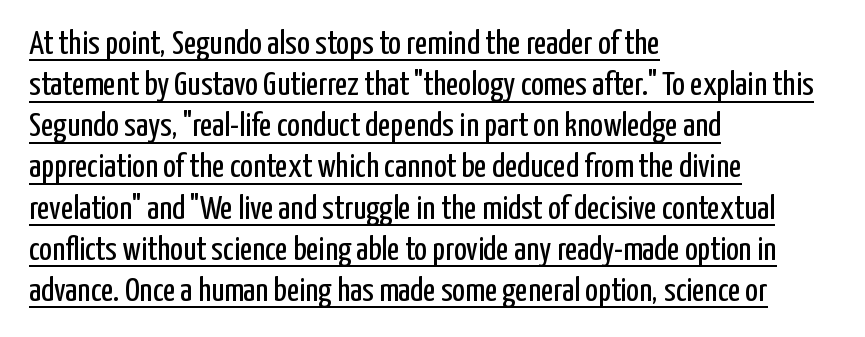
Q: Is the text bold? A: No.
Q: Is the text italic (slanted)? A: No, it is upright.
Q: Is the typeface a serif or a sans-serif typeface? A: Sans-serif.
Q: Is the text underlined? A: Yes.
Q: How is the paragraph aligned? A: Left-aligned.
Q: Is the spacing between letters normal or unusually wide? A: Normal.
Q: Width (condensed, normal, or wide)? A: Condensed.
Q: Stroke contrast? A: Low.
Q: x-height? A: Medium.
Q: Monospaced? A: No.
